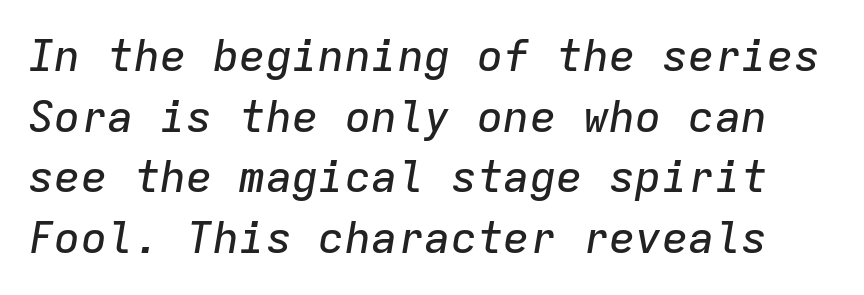
Q: Is the text italic (slanted)? A: Yes, it leans right by about 9 degrees.
Q: Is the text underlined? A: No.
Q: Is the spacing between letters normal or unusually wide? A: Normal.
Q: Is the spacing between lines tight, normal or loose? A: Normal.
Q: Width (condensed, normal, or wide)? A: Normal.
Q: Stroke contrast? A: Low.
Q: x-height? A: Medium.
Q: Monospaced? A: Yes.
